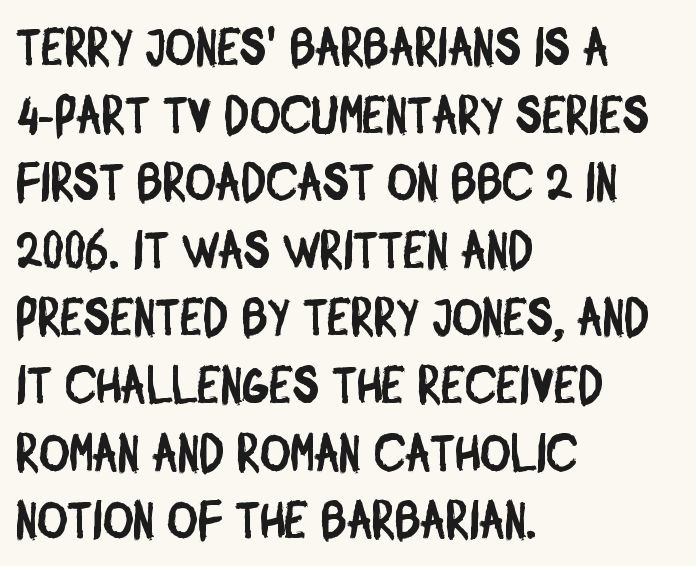
{"serif": "no", "width": "condensed", "stroke_contrast": "low", "x_height": "large", "monospaced": "no", "underline": "no", "align": "left", "line_spacing": "normal", "line_spacing_ratio": 1.3, "letter_spacing": "normal", "letter_spacing_em": 0.0, "glyph_px": 52}
